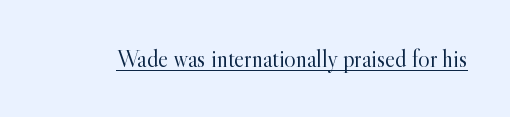
{"italic": "no", "bold": "no", "underline": "yes", "letter_spacing": "normal", "letter_spacing_em": 0.0, "glyph_px": 24}
